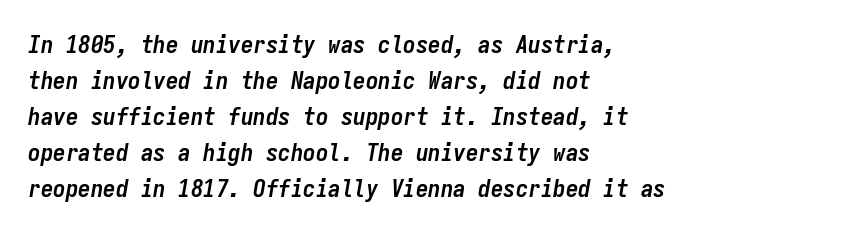
The image shows 25 px bold type, italic (leaning right); set left-aligned, normal line spacing (1.44x), normal letter spacing, not underlined.
